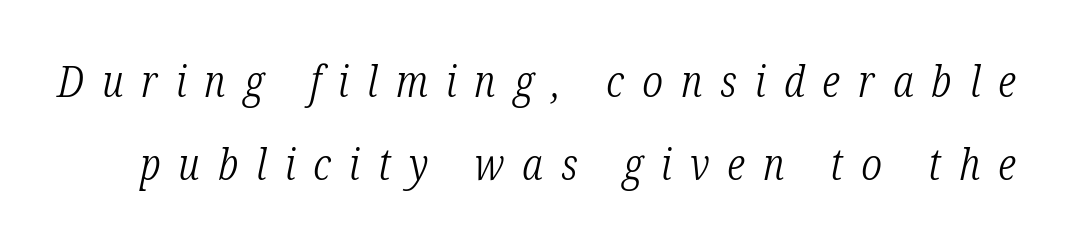
{"serif": "yes", "italic": "yes", "lean": "right", "slant_degrees": 12, "bold": "no", "weight": "light", "width": "condensed", "stroke_contrast": "low", "x_height": "medium", "monospaced": "no", "underline": "no", "line_spacing_ratio": 1.89, "letter_spacing": "wide", "letter_spacing_em": 0.41, "glyph_px": 44}
